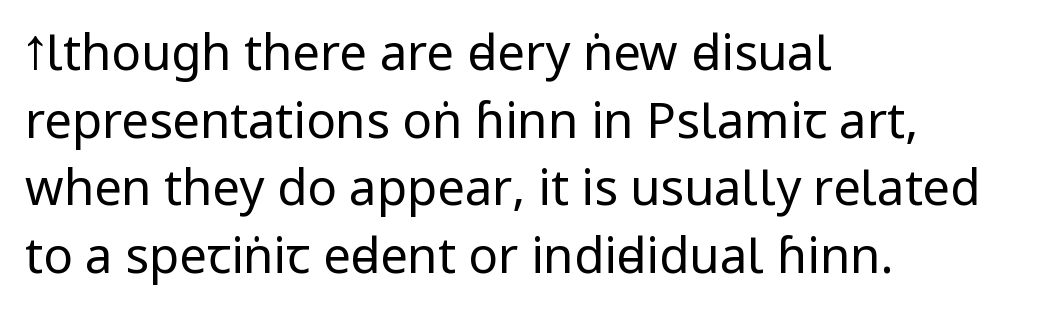
Q: Is the text bold? A: No.
Q: Is the text italic (slanted)? A: No, it is upright.
Q: Is the typeface a serif or a sans-serif typeface? A: Sans-serif.
Q: Is the text underlined? A: No.
Q: How is the paragraph aligned? A: Left-aligned.
Q: Is the spacing between letters normal or unusually wide? A: Normal.
Q: Is the spacing between lines tight, normal or loose? A: Normal.
Q: Width (condensed, normal, or wide)? A: Condensed.
Q: Stroke contrast? A: Low.
Q: x-height? A: Large.
Q: Monospaced? A: No.
